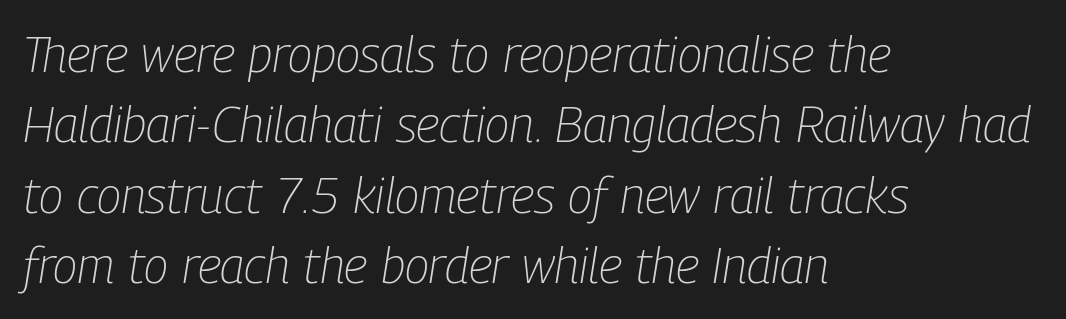
{"italic": "yes", "lean": "right", "slant_degrees": 9, "bold": "no", "weight": "light", "width": "condensed", "stroke_contrast": "low", "x_height": "medium", "monospaced": "no", "underline": "no", "align": "left", "line_spacing": "normal", "line_spacing_ratio": 1.41, "letter_spacing": "normal", "letter_spacing_em": 0.0, "glyph_px": 50}
